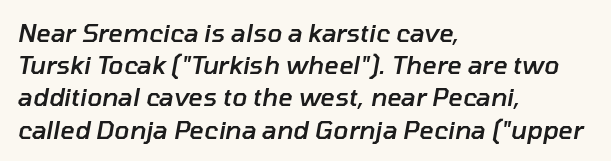
{"italic": "yes", "lean": "right", "slant_degrees": 10, "bold": "semi", "underline": "no", "align": "left", "line_spacing": "normal", "line_spacing_ratio": 1.29, "letter_spacing": "normal", "letter_spacing_em": 0.0, "glyph_px": 25}
